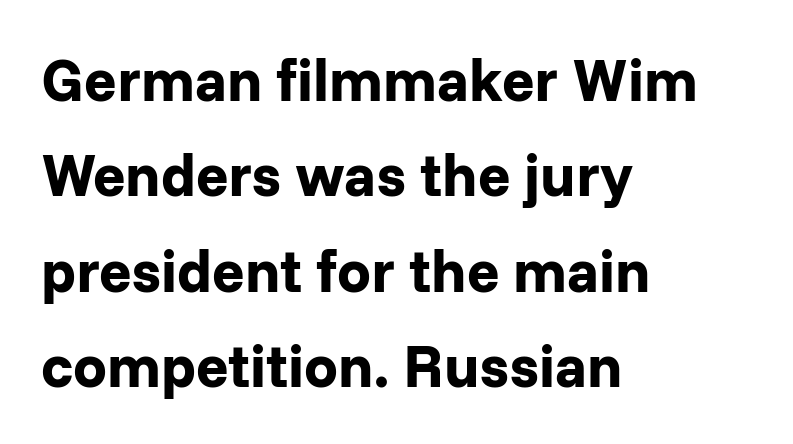
Q: Is the text bold? A: Yes.
Q: Is the text italic (slanted)? A: No, it is upright.
Q: Is the typeface a serif or a sans-serif typeface? A: Sans-serif.
Q: Is the text underlined? A: No.
Q: How is the paragraph aligned? A: Left-aligned.
Q: Is the spacing between letters normal or unusually wide? A: Normal.
Q: Is the spacing between lines tight, normal or loose? A: Normal.
Q: Width (condensed, normal, or wide)? A: Normal.
Q: Stroke contrast? A: Low.
Q: x-height? A: Medium.
Q: Monospaced? A: No.
